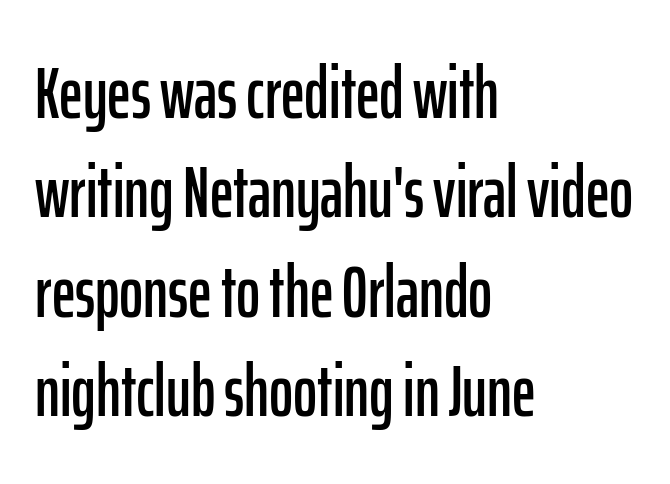
Tracking value appears to be zero — textbook default spacing. Does the type have serifs? No, each stem ends abruptly. The area under the type is left untouched. The passage is arranged the way most books set body copy — flush left. Vertical spacing — default. Here the designer chose a conventional face with non-uniform glyph widths.
